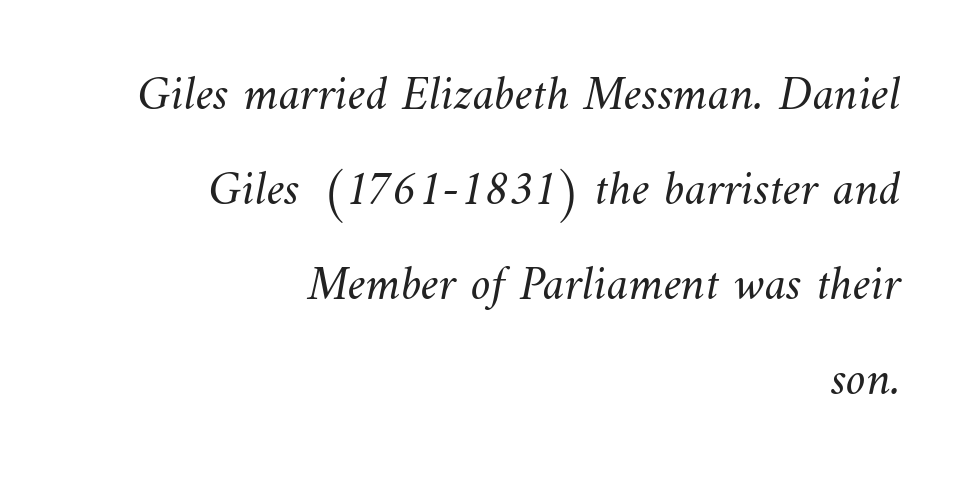
The cut favours lightness, reaching ordinary text weight at its darkest. Each line ends at the same right margin while the left side varies. In terms of letterspacing, this is plain default setting. Lines of text with bare space underneath.
